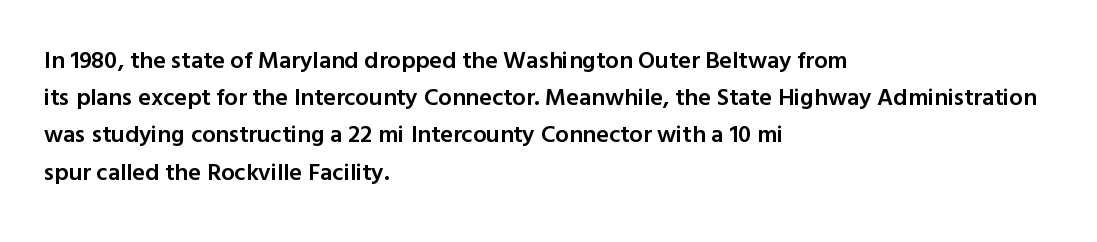
{"italic": "no", "bold": "semi", "underline": "no", "align": "left", "line_spacing": "normal", "line_spacing_ratio": 1.55, "letter_spacing": "normal", "letter_spacing_em": 0.0, "glyph_px": 24}
